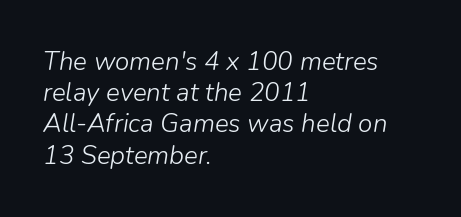
Q: Is the text bold? A: No.
Q: Is the text italic (slanted)? A: Yes, it leans right by about 9 degrees.
Q: Is the text underlined? A: No.
Q: How is the paragraph aligned? A: Left-aligned.
Q: Is the spacing between letters normal or unusually wide? A: Normal.
